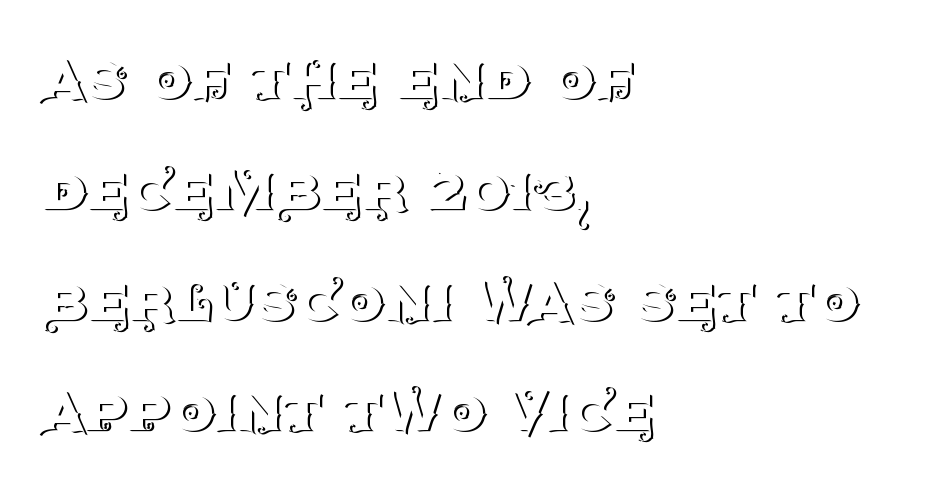
The image shows 71 px thin serif type, upright; set left-aligned, normal line spacing (1.56x), normal letter spacing, not underlined; medium stroke contrast and a large x-height.
